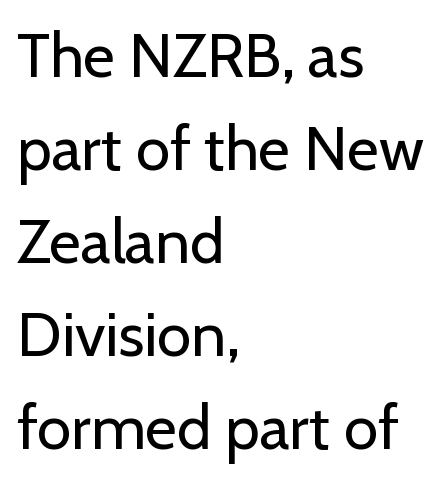
The rendering uses natural spacing where letterforms have individual widths. No feet cap the strokes, marking this as sans-serif type. No extra tracking has been applied to these lines. Line spacing here is normal. If you drew a ruler down the left edge, every line would touch it. Descenders hang freely into open space.
